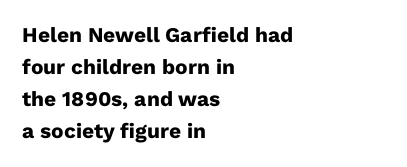
Q: Is the text bold? A: Yes.
Q: Is the text italic (slanted)? A: No, it is upright.
Q: Is the text underlined? A: No.
Q: How is the paragraph aligned? A: Left-aligned.
Q: Is the spacing between letters normal or unusually wide? A: Normal.
Q: Is the spacing between lines tight, normal or loose? A: Normal.
